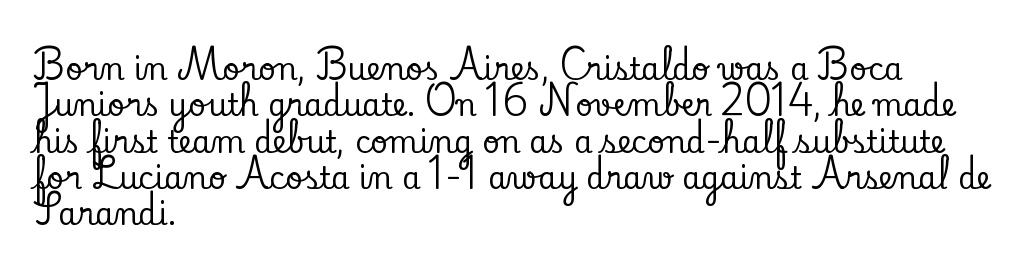
The image shows 30 px serif type, upright; set left-aligned, line spacing 1.21x, normal letter spacing, not underlined; low stroke contrast and a small x-height.
